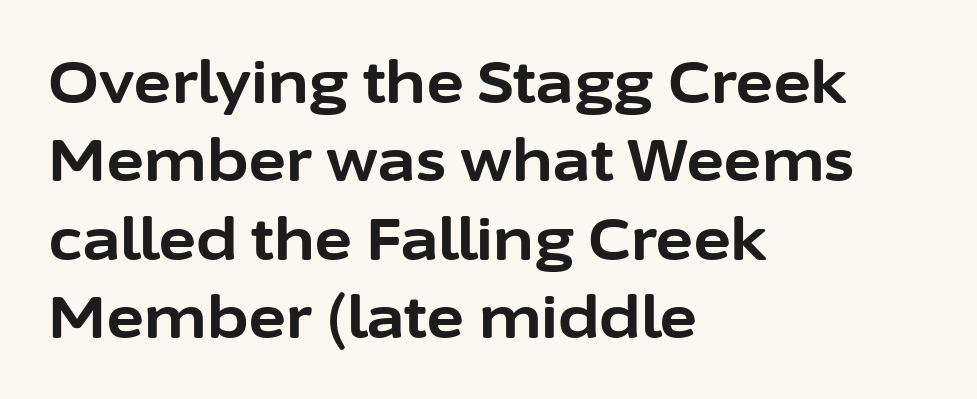
{"serif": "no", "italic": "no", "bold": "yes", "weight": "bold", "width": "normal", "stroke_contrast": "low", "x_height": "medium", "monospaced": "no", "underline": "no", "align": "left", "line_spacing": "normal", "line_spacing_ratio": 1.35, "letter_spacing": "normal", "letter_spacing_em": 0.0, "glyph_px": 58}
